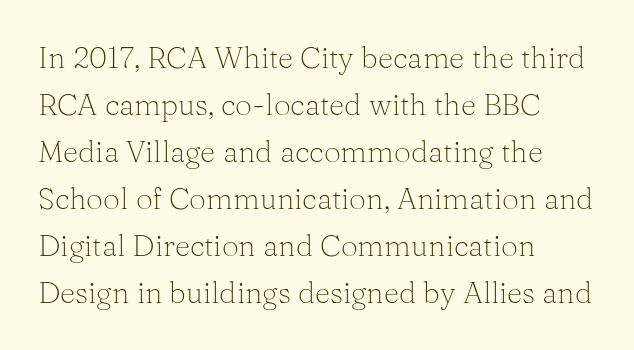
{"serif": "yes", "italic": "no", "bold": "no", "weight": "light", "width": "normal", "stroke_contrast": "medium", "x_height": "medium", "monospaced": "no", "underline": "no", "align": "left", "line_spacing": "normal", "line_spacing_ratio": 1.57, "letter_spacing": "normal", "letter_spacing_em": 0.0, "glyph_px": 30}
